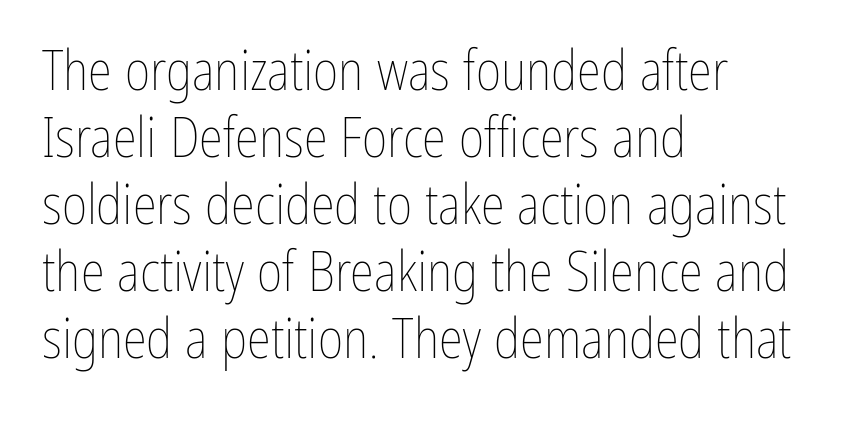
The image shows 55 px thin, condensed type, upright; set left-aligned, line spacing 1.22x, normal letter spacing, not underlined; low stroke contrast and a medium x-height.
